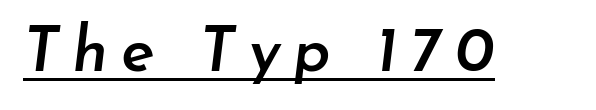
{"italic": "yes", "lean": "right", "slant_degrees": 7, "bold": "semi", "weight": "semibold", "width": "normal", "stroke_contrast": "low", "x_height": "small", "monospaced": "no", "underline": "yes", "letter_spacing": "wide", "letter_spacing_em": 0.2, "glyph_px": 63}
